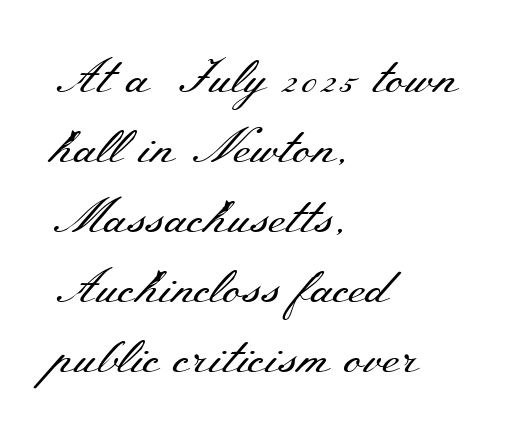
Q: Is the text bold? A: No.
Q: Is the text italic (slanted)? A: Yes.
Q: Is the typeface a serif or a sans-serif typeface? A: Serif.
Q: Is the text underlined? A: No.
Q: How is the paragraph aligned? A: Left-aligned.
Q: Is the spacing between letters normal or unusually wide? A: Normal.
Q: Is the spacing between lines tight, normal or loose? A: Normal.
Q: Width (condensed, normal, or wide)? A: Wide.
Q: Stroke contrast? A: Medium.
Q: x-height? A: Small.
Q: Monospaced? A: No.
